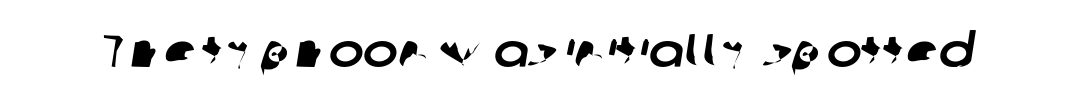
The line texture is even and compact thanks to regular tracking. Honestly, there is no underline to notice here at all. In terms of letterform style, serifs are entirely absent. Proportional: the letters do not fall into vertical columns.
